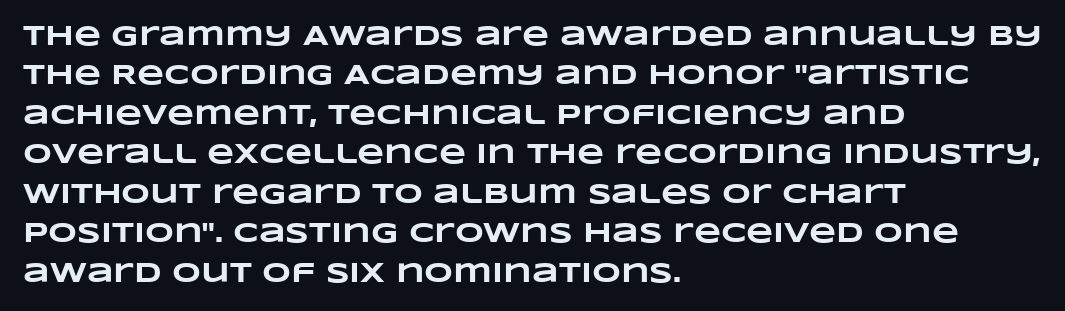
{"bold": "yes", "weight": "heavy", "width": "wide", "stroke_contrast": "low", "x_height": "large", "monospaced": "no", "underline": "no", "align": "left", "line_spacing": "normal", "line_spacing_ratio": 1.41, "letter_spacing": "normal", "letter_spacing_em": 0.0, "glyph_px": 28}
